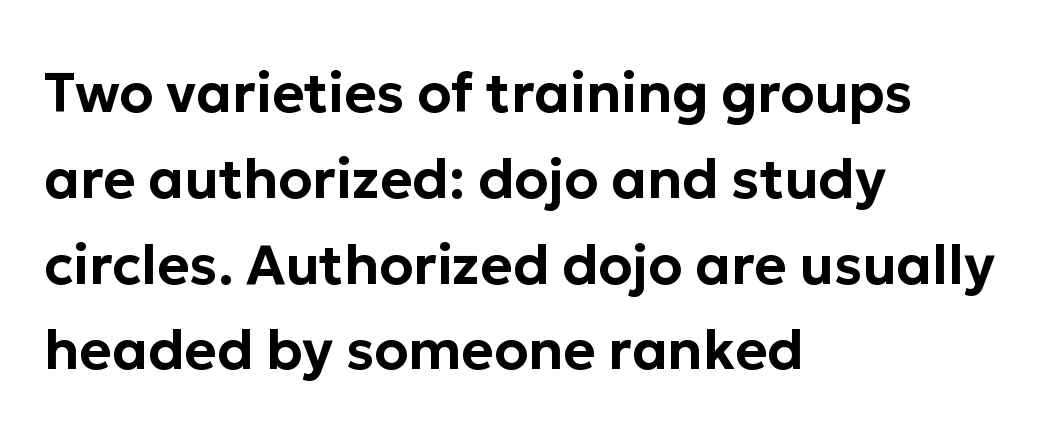
Q: Is the text italic (slanted)? A: No, it is upright.
Q: Is the typeface a serif or a sans-serif typeface? A: Sans-serif.
Q: Is the text underlined? A: No.
Q: How is the paragraph aligned? A: Left-aligned.
Q: Is the spacing between letters normal or unusually wide? A: Normal.
Q: Is the spacing between lines tight, normal or loose? A: Normal.
Q: Width (condensed, normal, or wide)? A: Normal.
Q: Stroke contrast? A: Low.
Q: x-height? A: Medium.
Q: Monospaced? A: No.
